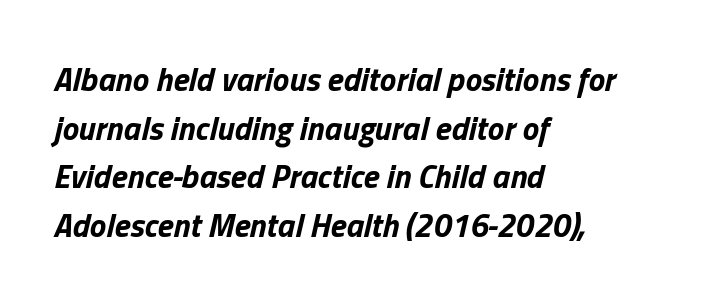
Rule under the text: the space is simply empty. Heavy-handed strokes throughout: this text is bold. Quick note: italic. The vertical gap from one line to the next is medium.
